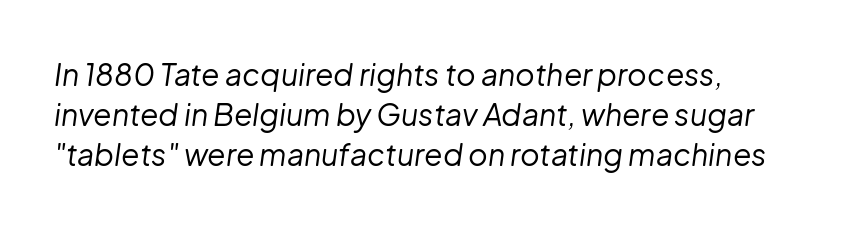
Q: Is the text bold? A: No.
Q: Is the text italic (slanted)? A: Yes, it leans right by about 8 degrees.
Q: Is the text underlined? A: No.
Q: Is the spacing between letters normal or unusually wide? A: Normal.
Q: Is the spacing between lines tight, normal or loose? A: Normal.
Q: Width (condensed, normal, or wide)? A: Normal.
Q: Stroke contrast? A: Low.
Q: x-height? A: Medium.
Q: Monospaced? A: No.
